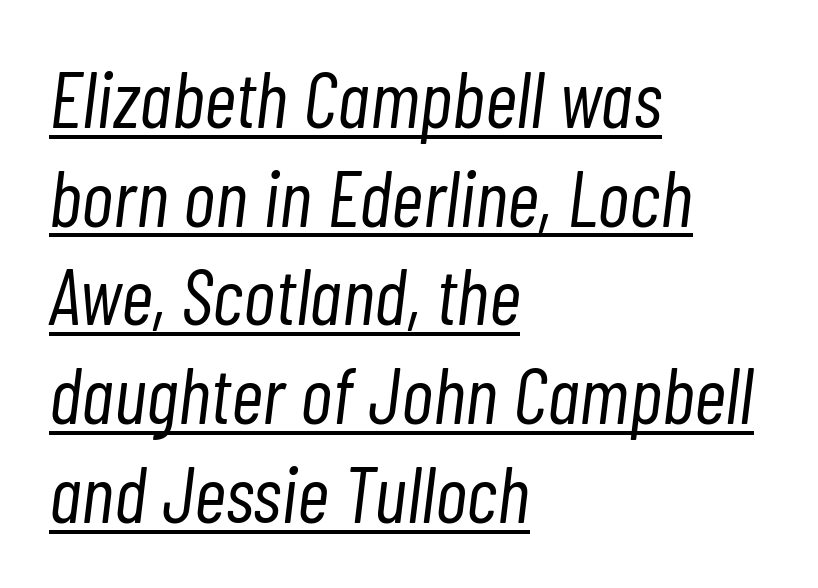
Q: Is the text bold? A: No.
Q: Is the text italic (slanted)? A: Yes, it leans right by about 7 degrees.
Q: Is the text underlined? A: Yes.
Q: How is the paragraph aligned? A: Left-aligned.
Q: Is the spacing between letters normal or unusually wide? A: Normal.
Q: Is the spacing between lines tight, normal or loose? A: Normal.
Q: Width (condensed, normal, or wide)? A: Condensed.
Q: Stroke contrast? A: Low.
Q: x-height? A: Medium.
Q: Monospaced? A: No.
